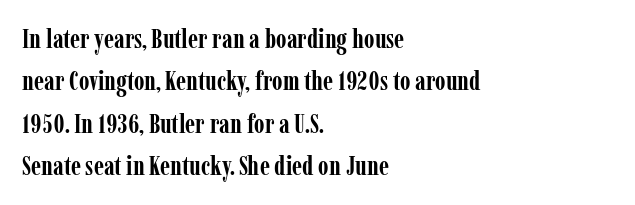
The image shows 27 px bold type, upright; set left-aligned, normal line spacing (1.57x), normal letter spacing, not underlined.
